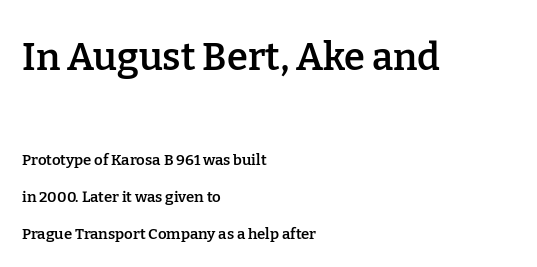
Is there much room between lines? Yes — plenty of vertical air separates them. Between one letter and the next there's only the usual sliver of space. You could not count columns in this text — the font is proportionally spaced. In terms of weight, the rendering is demibold, just under bold. It's the straight-up-and-down kind of type.
